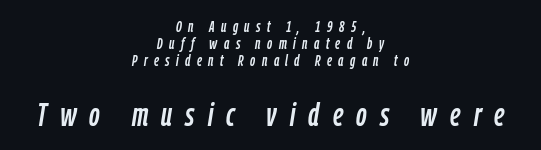
Emphasis-style slanted type is in use. Here the designer chose a conventional face with non-uniform glyph widths. Caption: expanded tracking, letters set apart. How would I describe the line gaps? Narrow and economical. The strip under each line holds only bare page.
